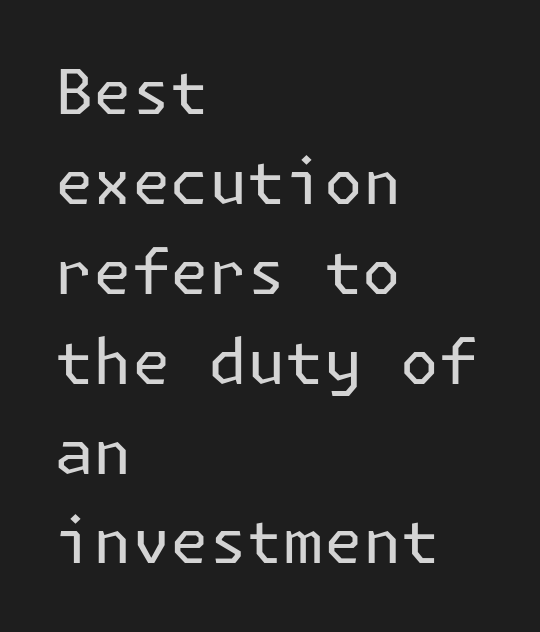
{"serif": "no", "italic": "no", "bold": "no", "weight": "regular", "width": "normal", "stroke_contrast": "low", "x_height": "medium", "underline": "no", "align": "left", "line_spacing": "normal", "line_spacing_ratio": 1.45, "letter_spacing": "normal", "letter_spacing_em": 0.0, "glyph_px": 62}
